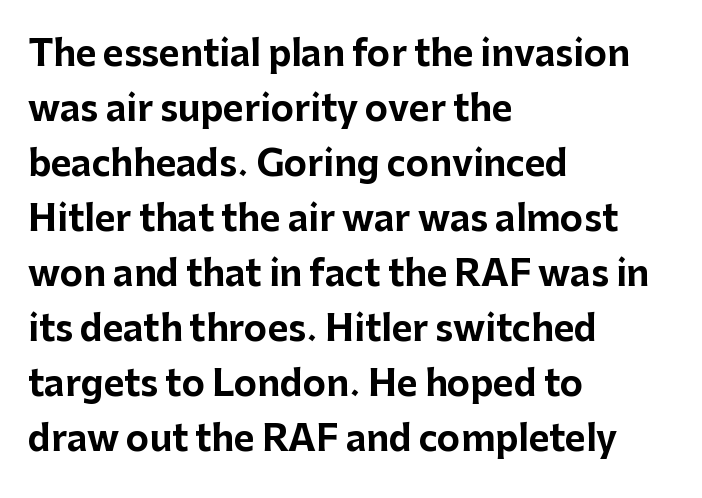
Q: Is the text bold? A: Yes.
Q: Is the text italic (slanted)? A: No, it is upright.
Q: Is the typeface a serif or a sans-serif typeface? A: Sans-serif.
Q: Is the text underlined? A: No.
Q: How is the paragraph aligned? A: Left-aligned.
Q: Is the spacing between letters normal or unusually wide? A: Normal.
Q: Is the spacing between lines tight, normal or loose? A: Normal.
Q: Width (condensed, normal, or wide)? A: Normal.
Q: Stroke contrast? A: Low.
Q: x-height? A: Medium.
Q: Monospaced? A: No.
